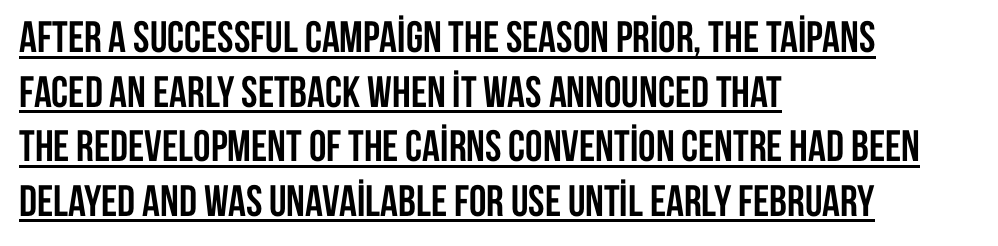
{"serif": "no", "italic": "no", "bold": "yes", "weight": "semibold", "width": "condensed", "stroke_contrast": "low", "x_height": "large", "monospaced": "no", "underline": "yes", "align": "left", "line_spacing_ratio": 1.24, "letter_spacing": "normal", "letter_spacing_em": 0.0, "glyph_px": 44}
